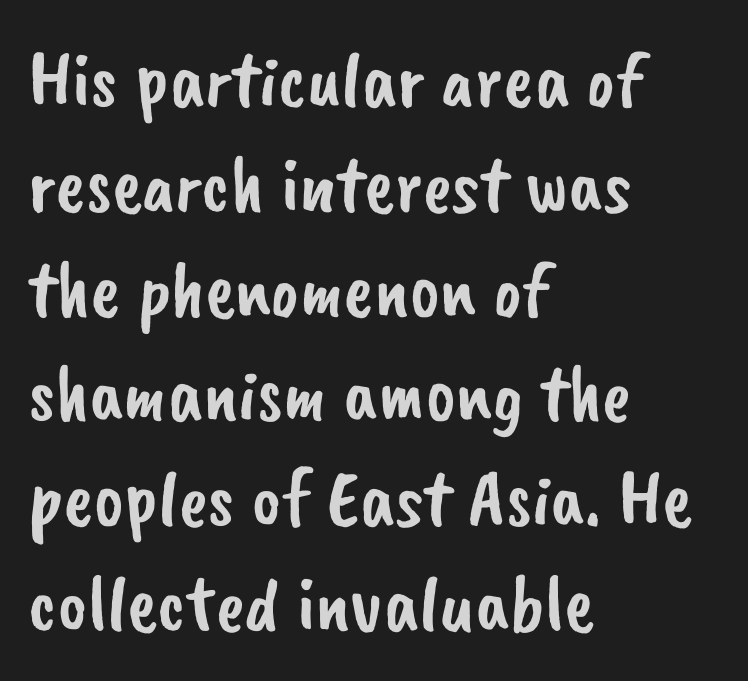
Visually the block forms a straight wall on the left and a jagged coastline on the right. The block of text has a typical density, with ordinary space between rows. This sample uses plain, unmodified letter spacing. Glance below the letters and you will spot only blank space.
